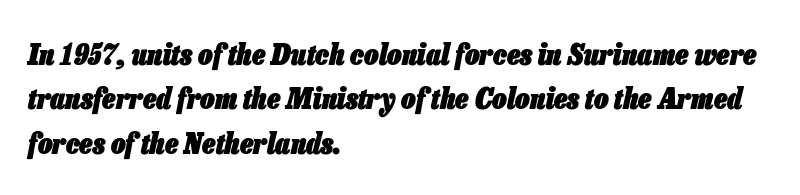
{"italic": "yes", "lean": "right", "slant_degrees": 13, "bold": "yes", "weight": "heavy", "width": "condensed", "stroke_contrast": "low", "x_height": "medium", "monospaced": "no", "underline": "no", "align": "left", "line_spacing": "normal", "line_spacing_ratio": 1.53, "letter_spacing": "normal", "letter_spacing_em": 0.0, "glyph_px": 29}
